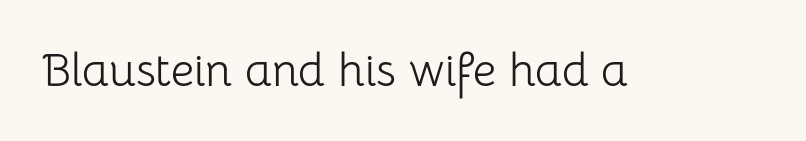
{"serif": "no", "italic": "no", "bold": "no", "weight": "light", "width": "normal", "stroke_contrast": "low", "x_height": "medium", "monospaced": "no", "underline": "no", "letter_spacing": "normal", "letter_spacing_em": 0.0, "glyph_px": 46}
